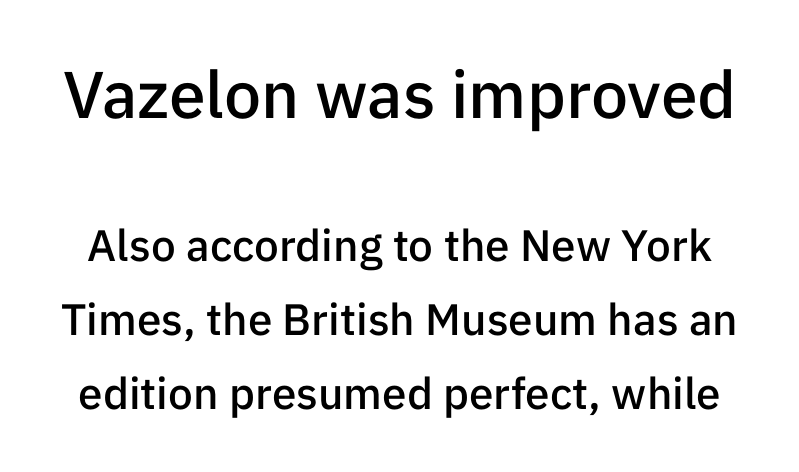
Each letter keeps its own natural width here, so spacing adapts to shape. Do the letters lean? They stand straight. Is the letter spacing exaggerated? No — it looks like the ordinary default. Check the space under the baseline: it is left empty. These lines are composed in type without serifs. Line spacing here is normal.
